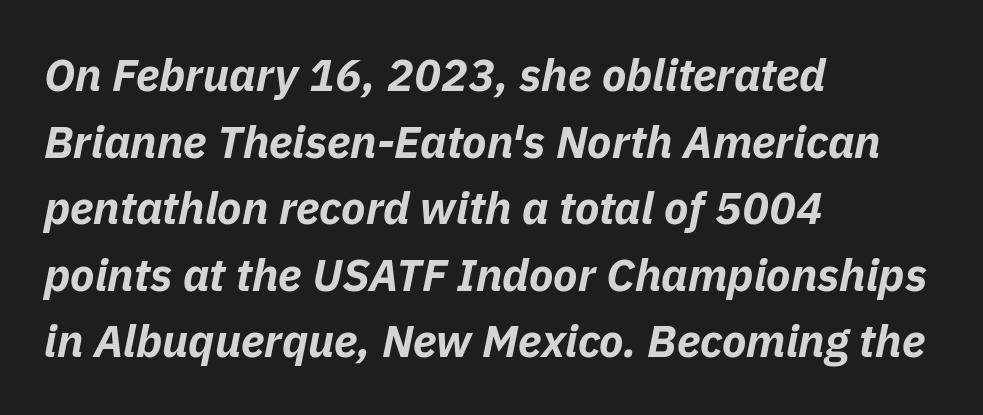
Character widths vary here, with narrow letters taking less room than wide ones. The sample has been set heavy, in full bold. Rows of type keep a routine distance in the vertical direction. Observe the lean: these are italic letterforms. The rendering anchors every line to the left-hand side.
